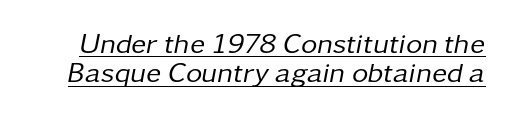
The image shows 28 px regular-weight type, italic (leaning right); set tight line spacing (1.05x), normal letter spacing, underlined; low stroke contrast and a medium x-height.
